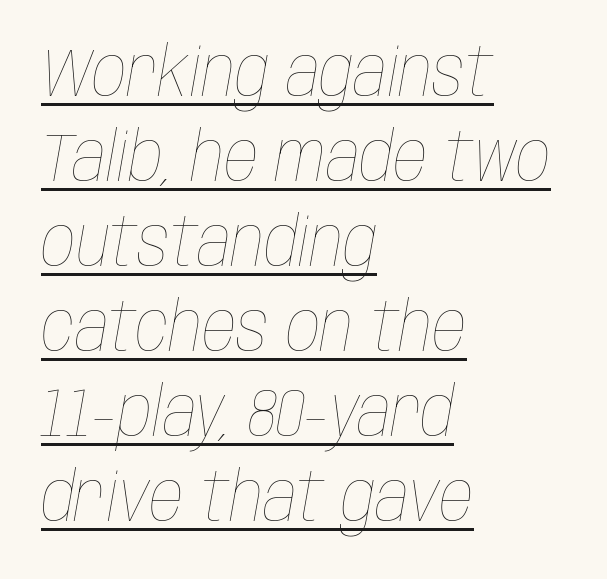
The image shows 68 px thin, condensed type, italic (leaning right); set left-aligned, normal line spacing (1.25x), normal letter spacing, underlined; low stroke contrast and a large x-height.
